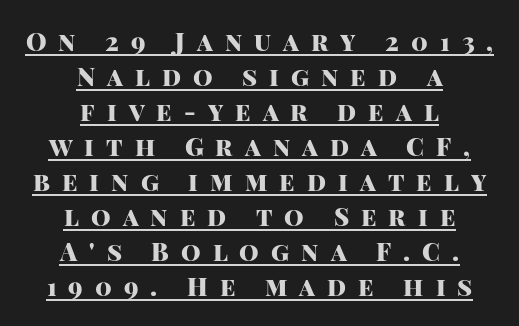
Q: Is the text bold? A: Yes.
Q: Is the text italic (slanted)? A: No, it is upright.
Q: Is the text underlined? A: Yes.
Q: How is the paragraph aligned? A: Centered.
Q: Is the spacing between letters normal or unusually wide? A: Unusually wide.
Q: Is the spacing between lines tight, normal or loose? A: Normal.
